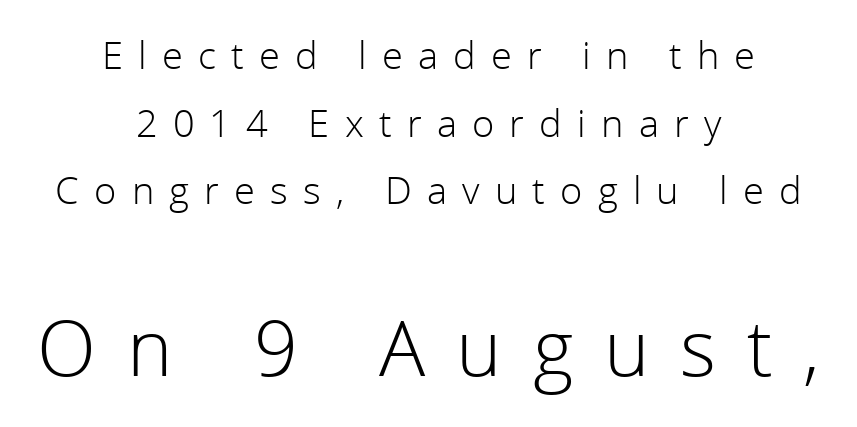
Q: Is the text bold? A: No.
Q: Is the text italic (slanted)? A: No, it is upright.
Q: Is the typeface a serif or a sans-serif typeface? A: Sans-serif.
Q: Is the text underlined? A: No.
Q: How is the paragraph aligned? A: Centered.
Q: Is the spacing between letters normal or unusually wide? A: Unusually wide.
Q: Which block of text is set in a larger size, the first (top) or the second (bottom)? A: The second (bottom) one.
Q: Width (condensed, normal, or wide)? A: Normal.
Q: x-height? A: Medium.
Q: Monospaced? A: No.
